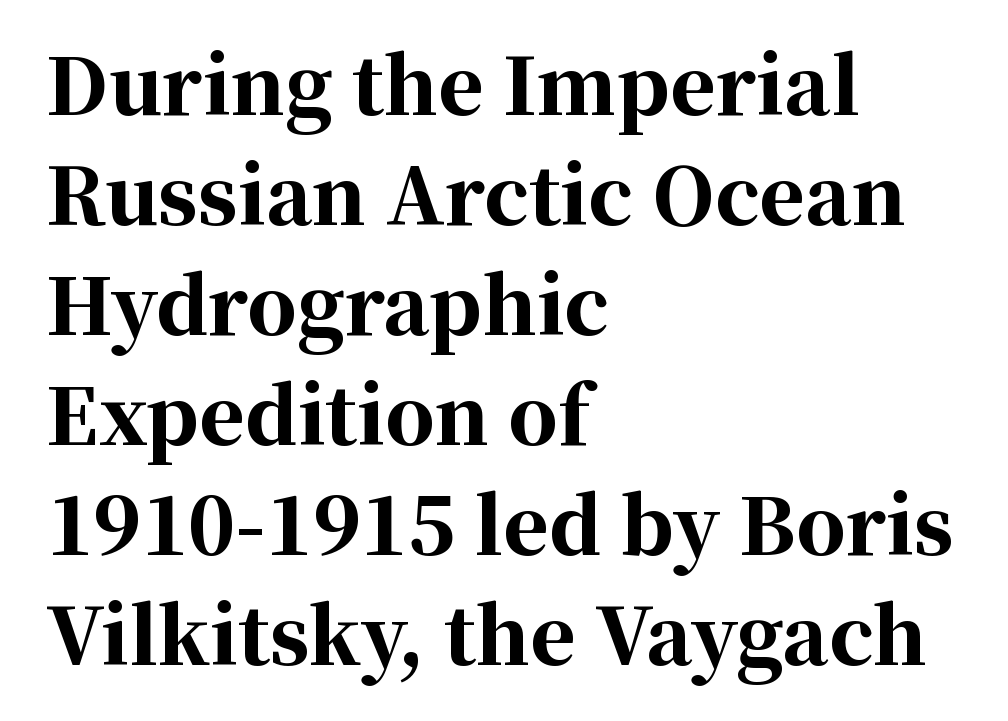
The image shows 78 px bold serif type, upright; set left-aligned, normal line spacing (1.41x), normal letter spacing, not underlined; high stroke contrast and a medium x-height.
